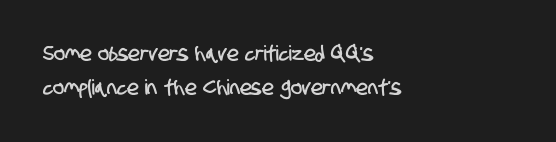
The image shows 21 px text type; set left-aligned, normal line spacing (1.6x), normal letter spacing, not underlined.
